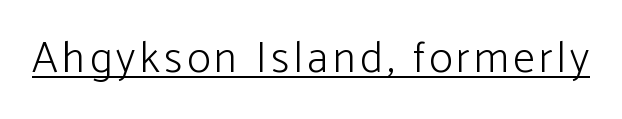
{"serif": "no", "italic": "no", "bold": "no", "weight": "light", "width": "normal", "stroke_contrast": "low", "x_height": "medium", "monospaced": "no", "underline": "yes", "glyph_px": 44}
